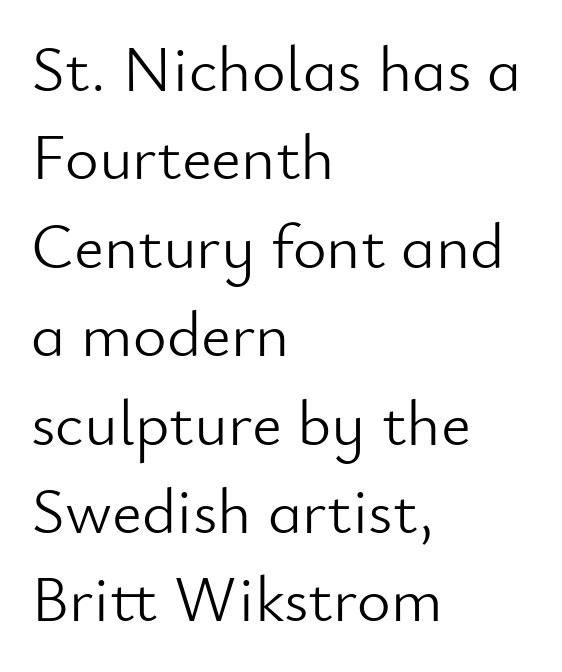
The image shows 65 px light sans-serif type, upright; set left-aligned, normal line spacing (1.36x), normal letter spacing, not underlined; low stroke contrast and a small x-height.
